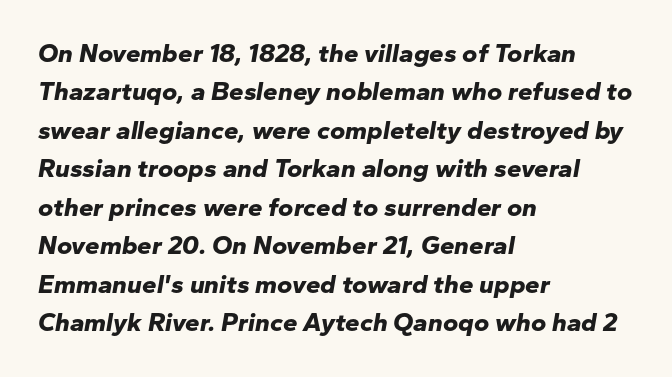
The letters sit at their default tracking, neither squeezed nor spread. Typeset ragged right — the left edge is the straight one. The font's italic variant was chosen for this text. Words float on clear page, feet unadorned. Interline gaps are of average width in this sample.
